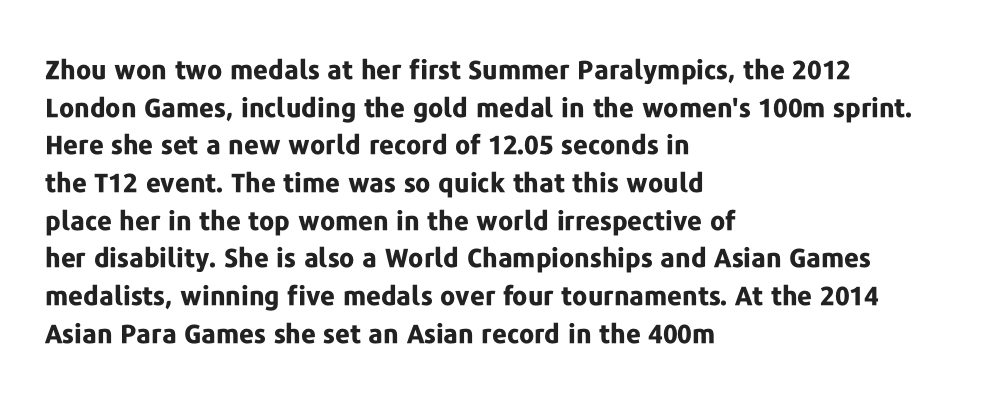
The image shows 26 px bold type, upright; set left-aligned, normal line spacing (1.45x), normal letter spacing, not underlined.
